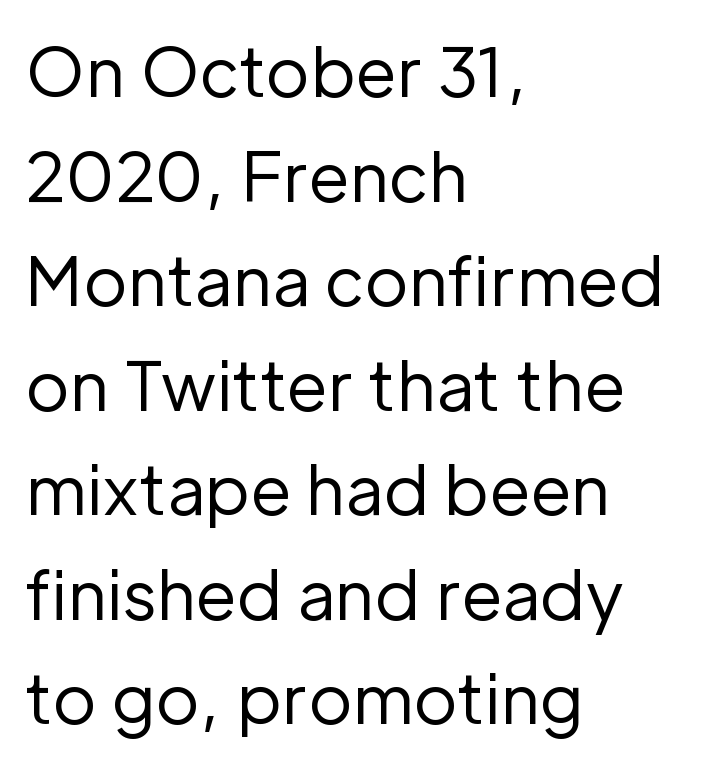
{"serif": "no", "italic": "no", "bold": "no", "weight": "regular", "width": "normal", "stroke_contrast": "low", "x_height": "medium", "monospaced": "no", "underline": "no", "align": "left", "line_spacing": "normal", "line_spacing_ratio": 1.56, "letter_spacing": "normal", "letter_spacing_em": 0.0, "glyph_px": 67}
